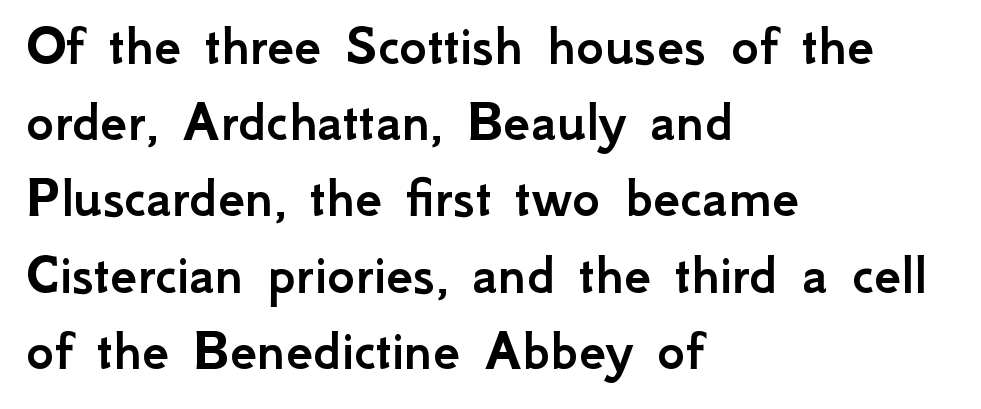
The image shows 60 px sans-serif type, upright; set left-aligned, normal line spacing (1.27x), normal letter spacing, not underlined; low stroke contrast and a small x-height.
